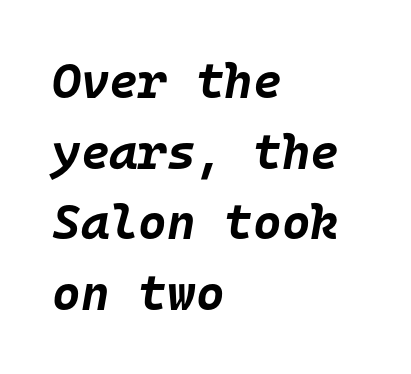
If you drew a line through each stem, it would be angled. The ragged edge is on the right, which tells us the setting is flush left. The strip under each line holds only bare page. A typesetter would call this monospace, since all characters share one set width.
